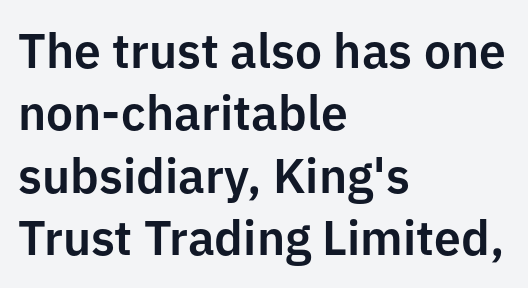
Typeset ragged right — the left edge is the straight one. These lines are rendered in a variable-pitch font. Decoration check: the copy has no underline. In terms of letterspacing, this is plain default setting. When letters stand straight like this, we call the style roman or upright. The leading is moderate, giving the passage an even texture.
